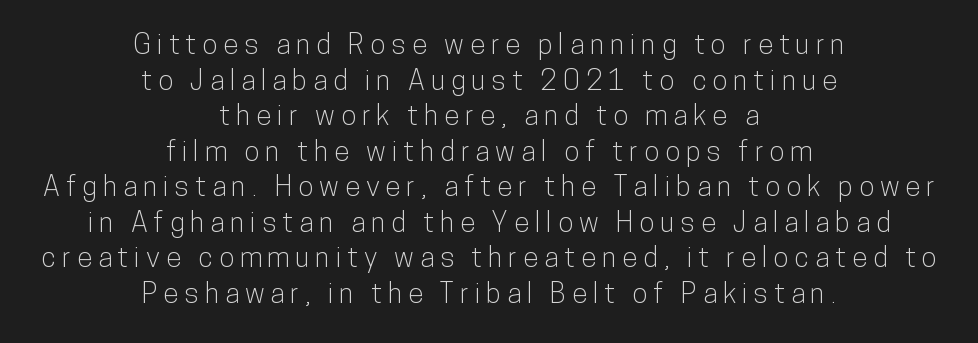
{"serif": "no", "italic": "no", "width": "condensed", "stroke_contrast": "low", "x_height": "medium", "monospaced": "no", "underline": "no", "align": "center", "line_spacing": "normal", "line_spacing_ratio": 1.27, "letter_spacing": "wide", "letter_spacing_em": 0.21, "glyph_px": 28}
